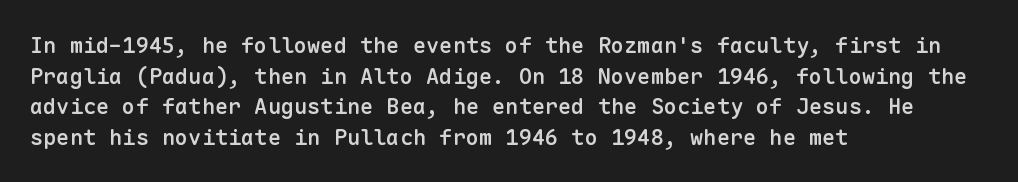
The image shows 22 px text type, upright; set left-aligned, normal line spacing (1.39x), normal letter spacing, not underlined.
